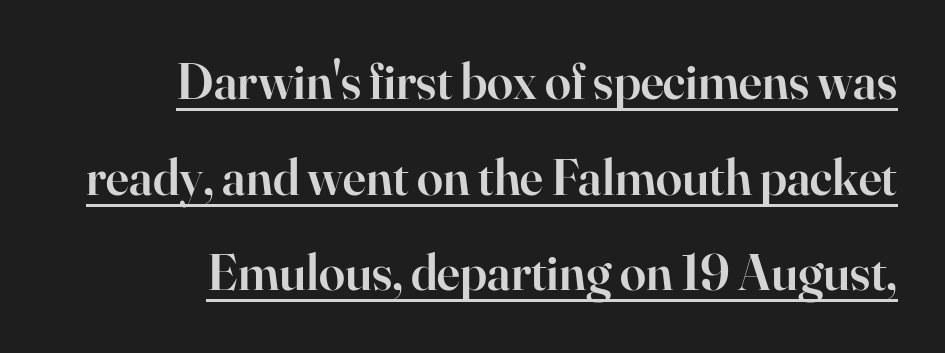
{"serif": "yes", "italic": "no", "bold": "semi", "weight": "semibold", "width": "normal", "stroke_contrast": "high", "x_height": "small", "monospaced": "no", "underline": "yes", "align": "right", "line_spacing_ratio": 1.84, "letter_spacing": "normal", "letter_spacing_em": 0.0, "glyph_px": 52}
